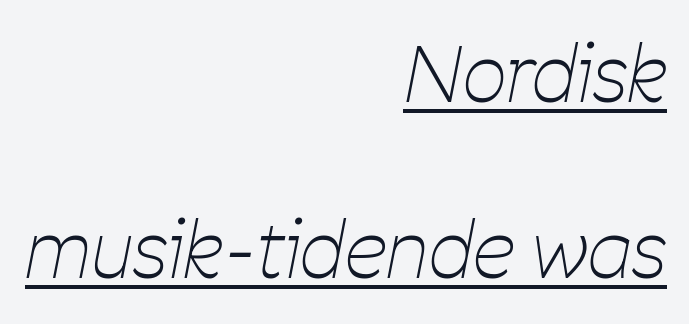
Spacing verdict: proportional, widths tailored to each character. It's the slanting kind of type. The leading is generous, giving the passage an open texture. Underlining? Definitely there. Compared with typical body copy, the letter spacing here is the same.
